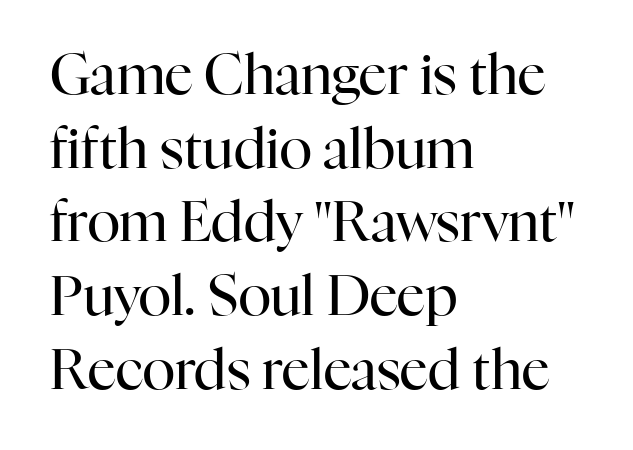
Is the type heavy? It reads as light-to-regular instead. The type sits square on the baseline with zero lean. Unlike a clean sans, this face finishes its strokes with serifs. A typesetter would call this zero additional tracking. How would I describe the line gaps? Plain and ordinary. Anything drawn beneath the words? Only blank space.
